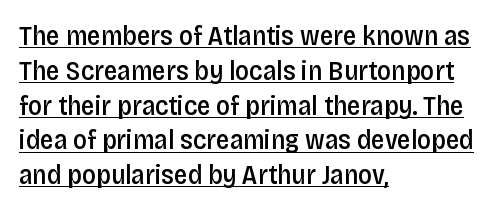
{"italic": "no", "bold": "semi", "underline": "yes", "align": "left", "line_spacing": "normal", "line_spacing_ratio": 1.29, "letter_spacing": "normal", "letter_spacing_em": 0.0, "glyph_px": 27}
